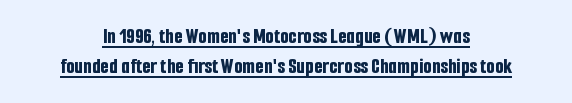
The line texture is even and compact thanks to regular tracking. A full-strength bold gives these letters their thick strokes. Alignment: centered. Interline gaps are of average width in this sample. Underline: present. If you drew a line through each stem, it would be perfectly vertical.
